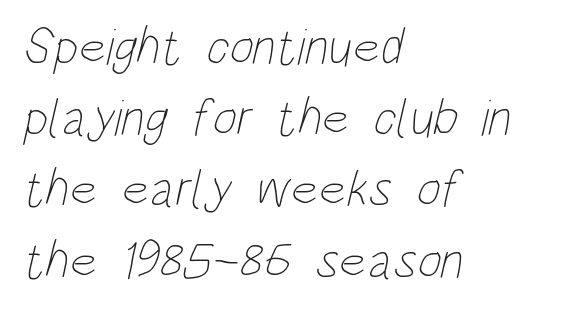
Does the copy run flush right? No — it runs flush left. Has an underline been added? It has not. The space between consecutive lines is moderate. The tracking reads as untouched default to a designer's eye.
